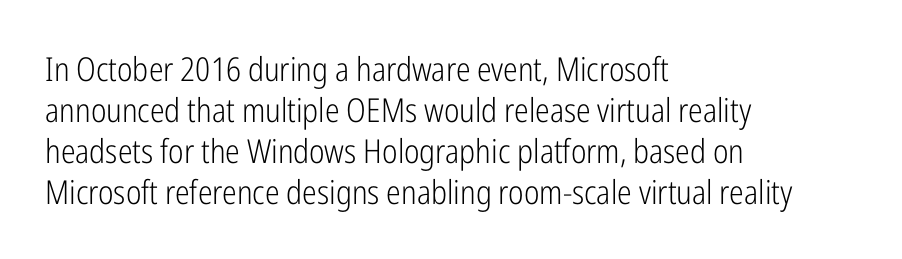
Q: Is the text bold? A: No.
Q: Is the text italic (slanted)? A: No, it is upright.
Q: Is the typeface a serif or a sans-serif typeface? A: Sans-serif.
Q: Is the text underlined? A: No.
Q: How is the paragraph aligned? A: Left-aligned.
Q: Is the spacing between letters normal or unusually wide? A: Normal.
Q: Width (condensed, normal, or wide)? A: Condensed.
Q: Stroke contrast? A: Low.
Q: x-height? A: Medium.
Q: Monospaced? A: No.
